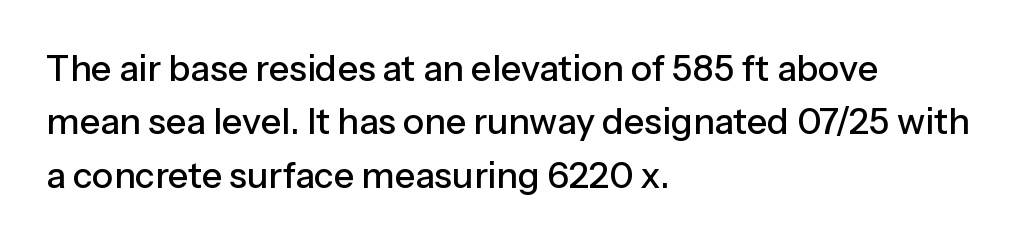
Q: Is the text italic (slanted)? A: No, it is upright.
Q: Is the typeface a serif or a sans-serif typeface? A: Sans-serif.
Q: Is the text underlined? A: No.
Q: How is the paragraph aligned? A: Left-aligned.
Q: Is the spacing between letters normal or unusually wide? A: Normal.
Q: Is the spacing between lines tight, normal or loose? A: Normal.
Q: Width (condensed, normal, or wide)? A: Normal.
Q: Stroke contrast? A: Low.
Q: x-height? A: Medium.
Q: Monospaced? A: No.
